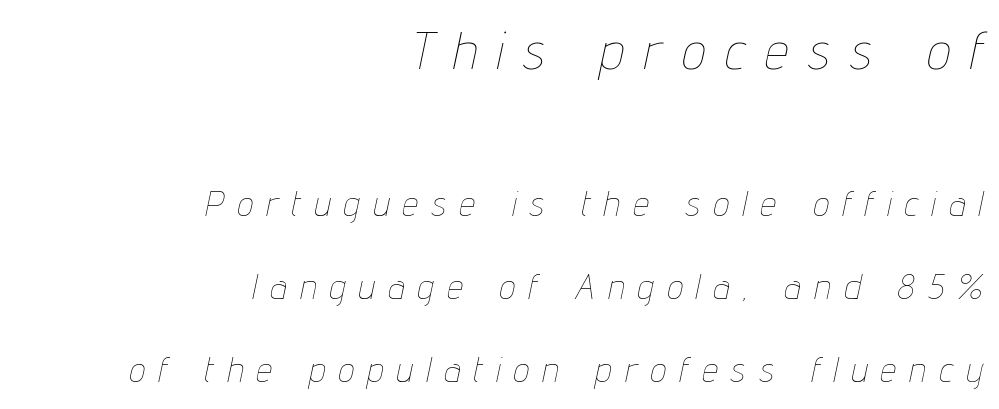
{"italic": "yes", "lean": "right", "slant_degrees": 12, "bold": "no", "weight": "thin", "width": "condensed", "stroke_contrast": "low", "x_height": "medium", "monospaced": "no", "underline": "no", "align": "right", "line_spacing": "loose", "line_spacing_ratio": 2.36, "letter_spacing": "wide", "letter_spacing_em": 0.4, "larger_block": "first", "size_ratio": 1.49, "glyph_px": 52}
